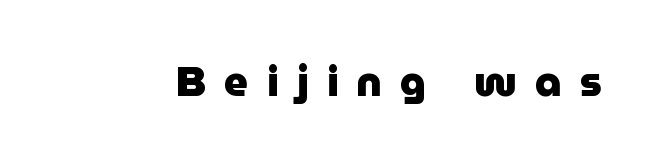
Q: Is the text bold? A: Yes.
Q: Is the text italic (slanted)? A: No, it is upright.
Q: Is the typeface a serif or a sans-serif typeface? A: Sans-serif.
Q: Is the text underlined? A: No.
Q: Is the spacing between letters normal or unusually wide? A: Unusually wide.
Q: Width (condensed, normal, or wide)? A: Normal.
Q: Stroke contrast? A: Low.
Q: x-height? A: Medium.
Q: Monospaced? A: No.
